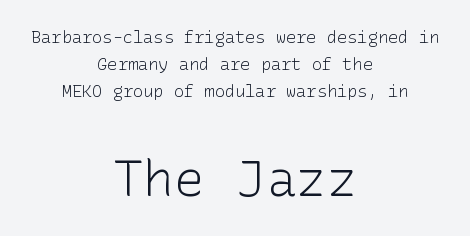
Q: Is the text bold? A: No.
Q: Is the text italic (slanted)? A: No, it is upright.
Q: Is the typeface a serif or a sans-serif typeface? A: Sans-serif.
Q: Is the text underlined? A: No.
Q: How is the paragraph aligned? A: Centered.
Q: Is the spacing between letters normal or unusually wide? A: Normal.
Q: Is the spacing between lines tight, normal or loose? A: Normal.
Q: Which block of text is set in a larger size, the first (top) or the second (bottom)? A: The second (bottom) one.
Q: Width (condensed, normal, or wide)? A: Normal.
Q: Stroke contrast? A: Low.
Q: x-height? A: Medium.
